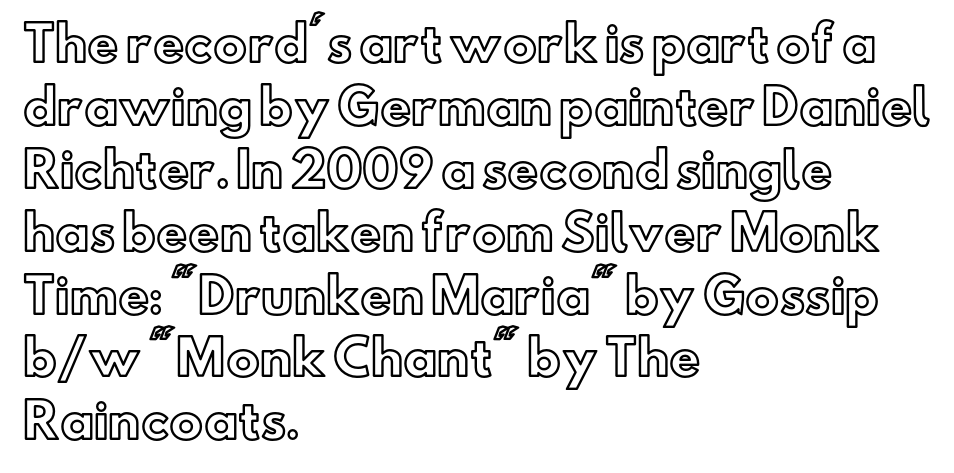
The image shows 48 px text type, upright; set left-aligned, normal line spacing (1.31x), normal letter spacing, not underlined; a small x-height.
